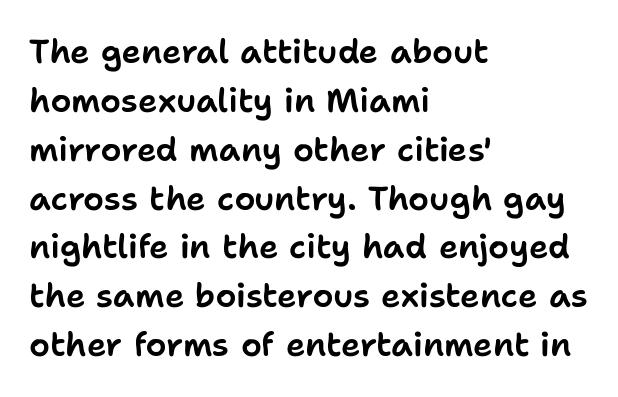
The face used here is rendered with its standard letterfit. The paragraph shown leans on its left margin. Is there any slant? The stems are plumb. Examine the stroke ends and you'll find no serifs. Here the designer chose a conventional face with non-uniform glyph widths. Leading: standard.
